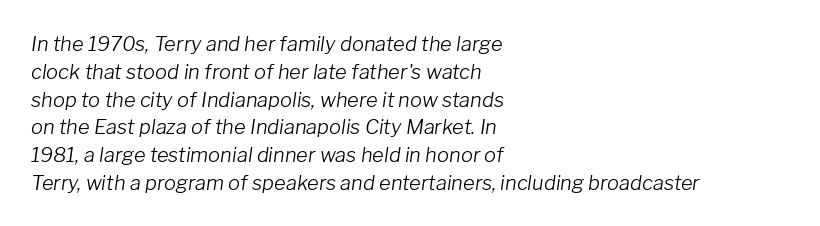
Q: Is the text bold? A: No.
Q: Is the text italic (slanted)? A: Yes, it leans right by about 8 degrees.
Q: Is the text underlined? A: No.
Q: How is the paragraph aligned? A: Left-aligned.
Q: Is the spacing between letters normal or unusually wide? A: Normal.
Q: Is the spacing between lines tight, normal or loose? A: Normal.
